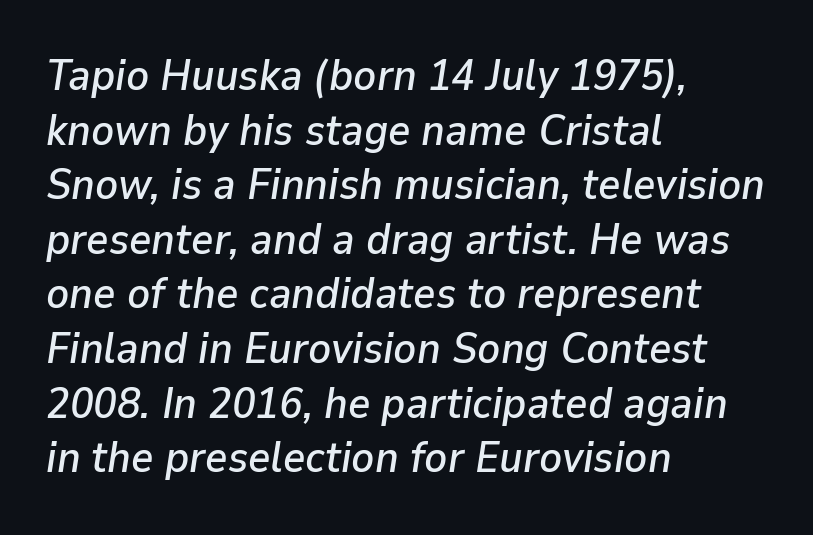
{"italic": "yes", "lean": "right", "slant_degrees": 9, "width": "normal", "stroke_contrast": "low", "x_height": "medium", "monospaced": "no", "underline": "no", "align": "left", "line_spacing": "normal", "line_spacing_ratio": 1.27, "letter_spacing": "normal", "letter_spacing_em": 0.0, "glyph_px": 43}
